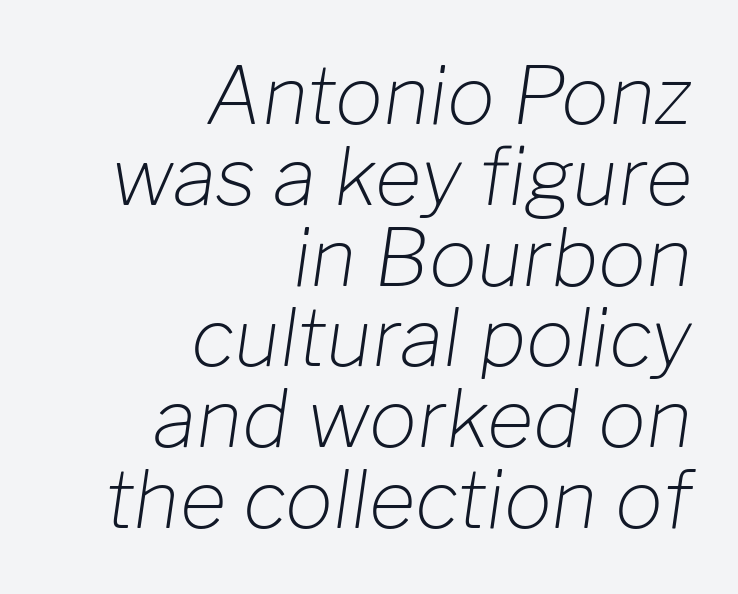
The image shows 80 px light type, italic (leaning right); set right-aligned, tight line spacing (1.01x), normal letter spacing, not underlined; low stroke contrast and a medium x-height.
